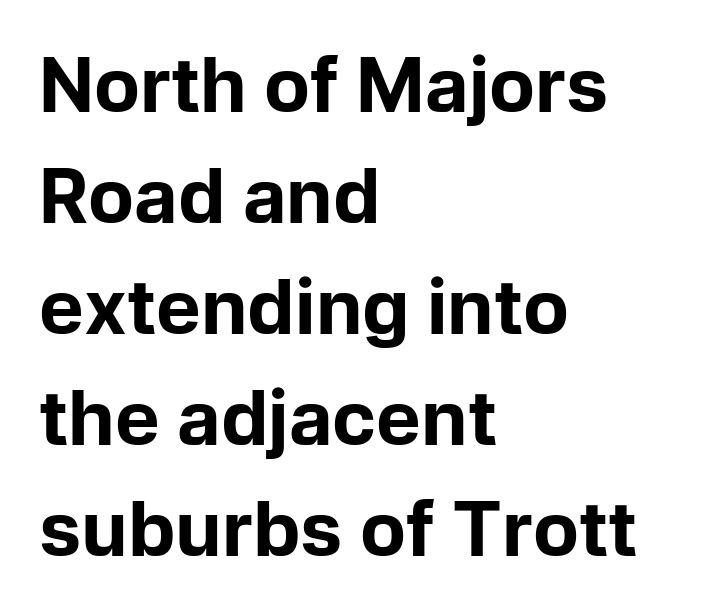
The type is set solid horizontally, with unmodified tracking. Rule under the text: the space is simply empty. Look at the stroke-to-counter ratio: heavy, a bold. Check where the strokes stop: nothing finishes them off — pure sans.
